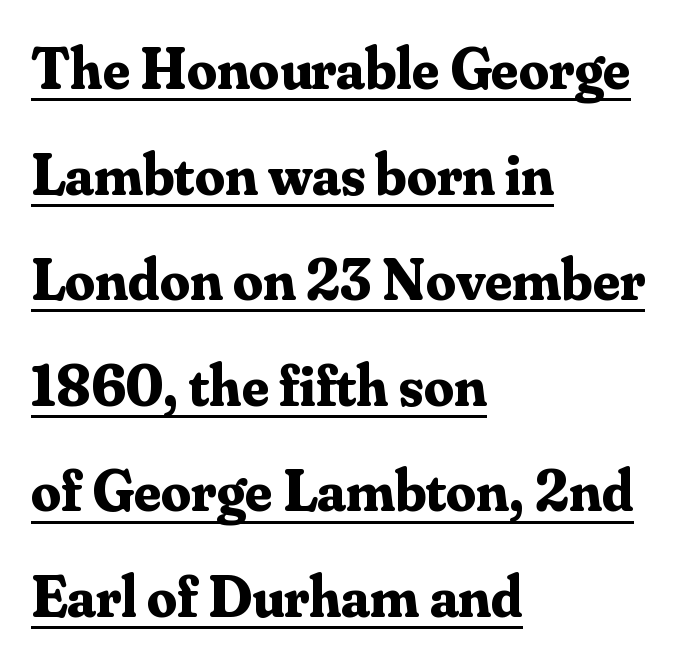
Examine the stroke ends and you'll spot serifs. The rendering anchors every line to the left-hand side. The lettering stays uniformly vertical, giving the passage a roman look. These words are printed bold, with thick strokes throughout.
